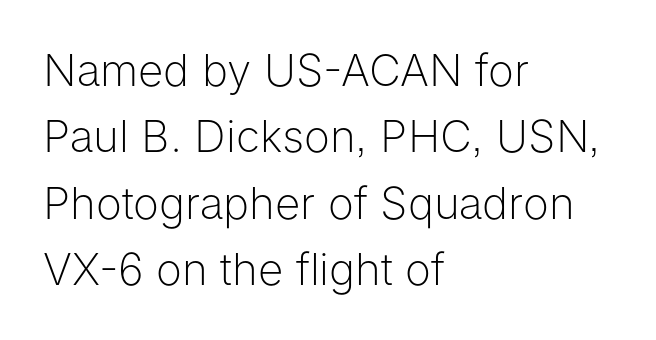
Successive baselines arrive at the customary interval. Layout note: lines flush left. The typeface has the unassuming heft of standard copy or less. Unlike a traditional serif, this face leaves its strokes unadorned. The rendering keeps characters at their native spacing. When letters stand straight like this, we call the style roman or upright.
